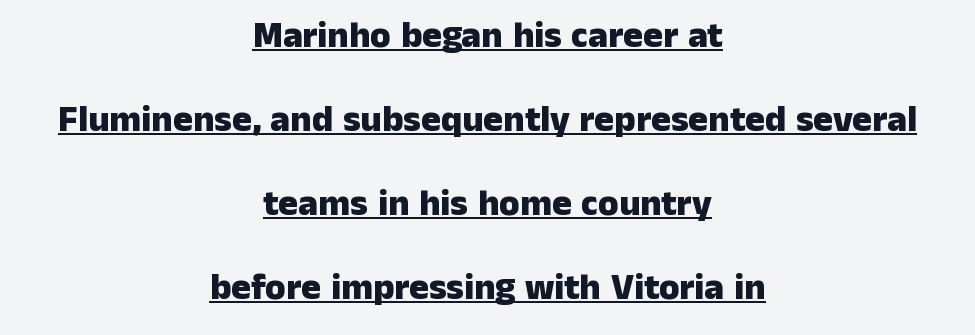
The face used here is proportionally spaced, like ordinary book or web type. In terms of leading, this rendering errs on the spacious side. The passage shown is underscored from start to finish. Check where the strokes stop: nothing finishes them off — pure sans. You can tell it's not italic because the verticals are truly vertical.
